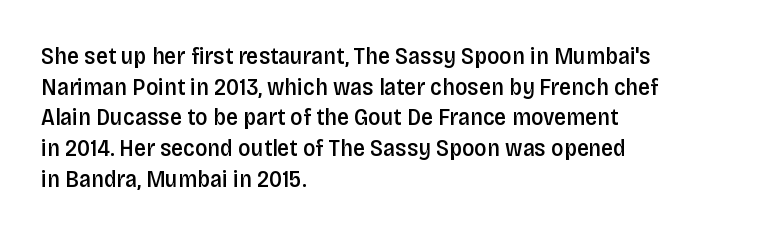
The image shows 24 px text type, upright; set left-aligned, normal line spacing (1.28x), normal letter spacing, not underlined.
